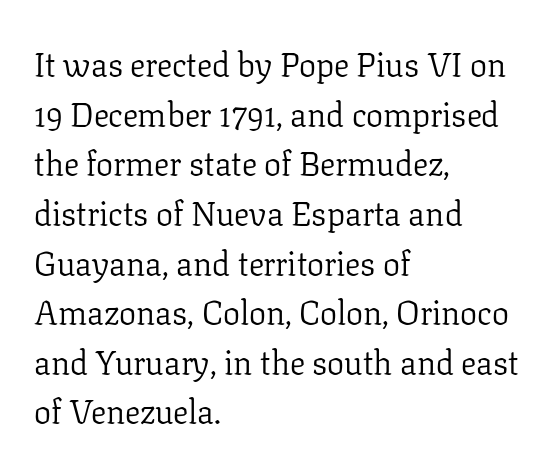
Q: Is the text bold? A: No.
Q: Is the text italic (slanted)? A: No, it is upright.
Q: Is the typeface a serif or a sans-serif typeface? A: Serif.
Q: Is the text underlined? A: No.
Q: How is the paragraph aligned? A: Left-aligned.
Q: Is the spacing between letters normal or unusually wide? A: Normal.
Q: Is the spacing between lines tight, normal or loose? A: Normal.
Q: Width (condensed, normal, or wide)? A: Normal.
Q: Stroke contrast? A: Low.
Q: x-height? A: Medium.
Q: Monospaced? A: No.
